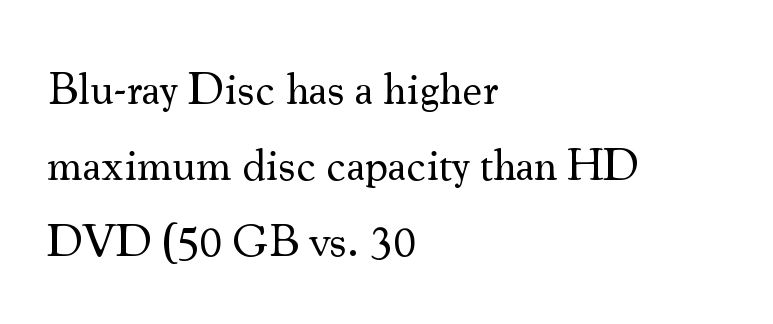
Check the space under the baseline: it is left empty. The letters stand straight up with perfectly vertical stems. You can tell from the footed stems that serif type was used. Between one letter and the next there's only the usual sliver of space.
